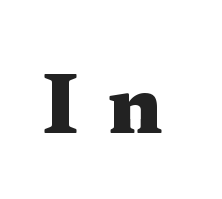
The image shows 77 px heavy, wide serif type, upright; set unusually wide letter spacing (+0.39 em), not underlined; medium stroke contrast and a medium x-height.
